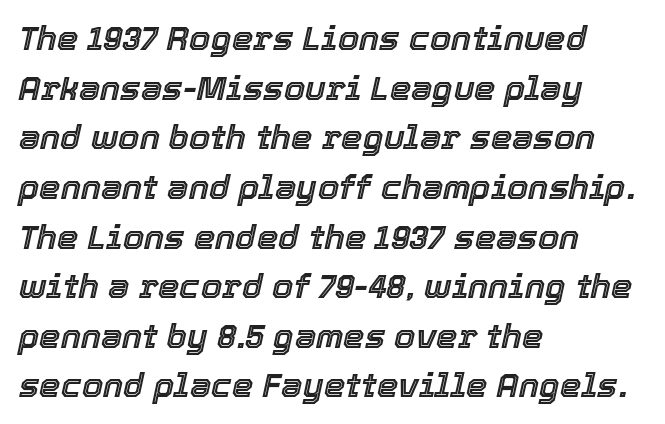
Q: Is the text italic (slanted)? A: Yes, it leans right by about 12 degrees.
Q: Is the text underlined? A: No.
Q: How is the paragraph aligned? A: Left-aligned.
Q: Is the spacing between letters normal or unusually wide? A: Normal.
Q: Is the spacing between lines tight, normal or loose? A: Normal.
Q: Width (condensed, normal, or wide)? A: Normal.
Q: x-height? A: Medium.
Q: Monospaced? A: No.
